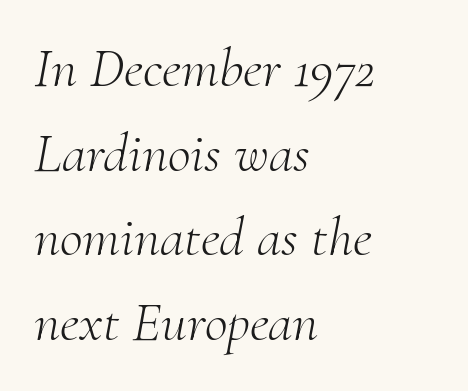
The image shows 56 px light serif type, italic (leaning right); set left-aligned, normal line spacing (1.51x), normal letter spacing, not underlined; medium stroke contrast and a small x-height.
